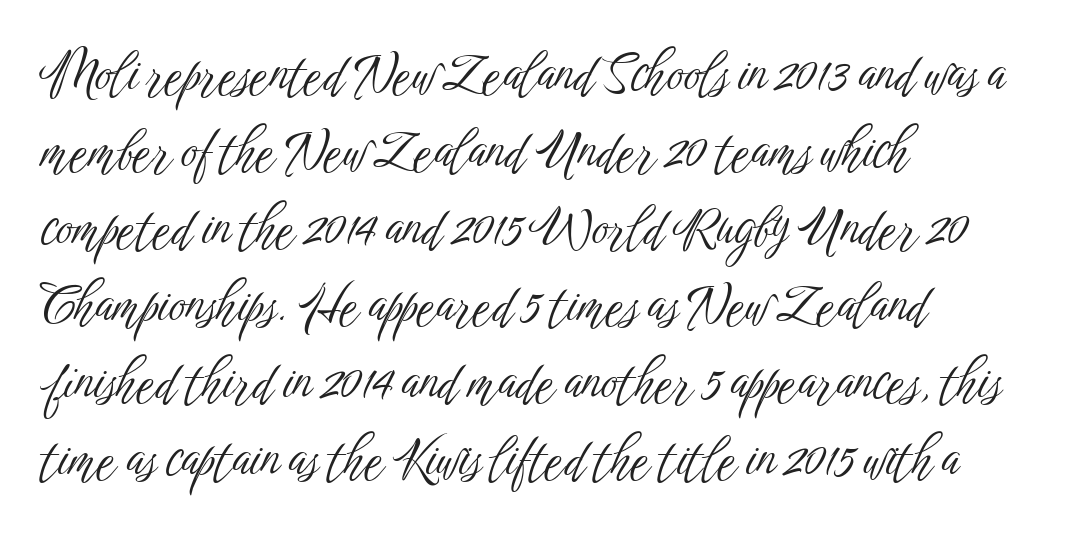
Q: Is the text bold? A: No.
Q: Is the text italic (slanted)? A: Yes.
Q: Is the typeface a serif or a sans-serif typeface? A: Sans-serif.
Q: Is the text underlined? A: No.
Q: How is the paragraph aligned? A: Left-aligned.
Q: Is the spacing between letters normal or unusually wide? A: Normal.
Q: Is the spacing between lines tight, normal or loose? A: Normal.
Q: Width (condensed, normal, or wide)? A: Condensed.
Q: Stroke contrast? A: Low.
Q: x-height? A: Medium.
Q: Monospaced? A: No.
